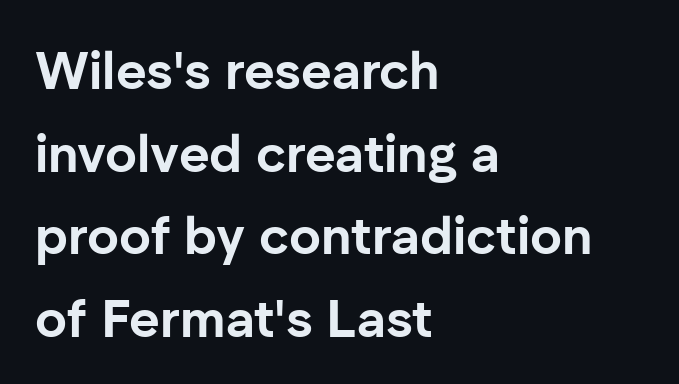
Q: Is the text bold? A: Yes.
Q: Is the text italic (slanted)? A: No, it is upright.
Q: Is the typeface a serif or a sans-serif typeface? A: Sans-serif.
Q: Is the text underlined? A: No.
Q: How is the paragraph aligned? A: Left-aligned.
Q: Is the spacing between letters normal or unusually wide? A: Normal.
Q: Is the spacing between lines tight, normal or loose? A: Normal.
Q: Width (condensed, normal, or wide)? A: Normal.
Q: Stroke contrast? A: Low.
Q: x-height? A: Medium.
Q: Monospaced? A: No.
